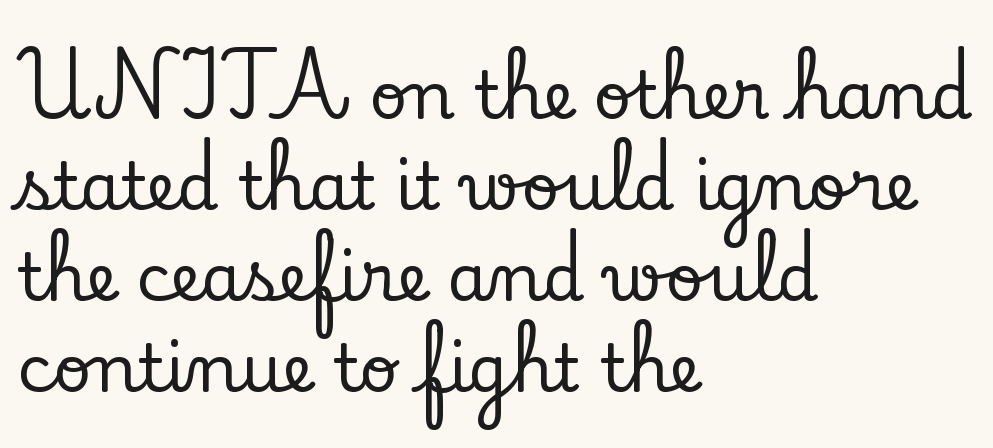
{"serif": "yes", "italic": "no", "width": "normal", "stroke_contrast": "low", "x_height": "small", "monospaced": "no", "underline": "no", "align": "left", "line_spacing": "normal", "line_spacing_ratio": 1.38, "letter_spacing": "normal", "letter_spacing_em": 0.0, "glyph_px": 66}
